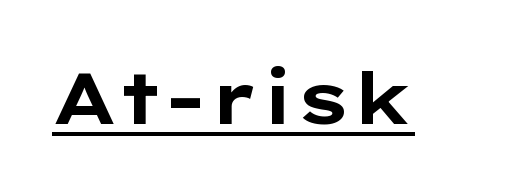
Q: Is the text bold? A: Yes.
Q: Is the text italic (slanted)? A: No, it is upright.
Q: Is the typeface a serif or a sans-serif typeface? A: Sans-serif.
Q: Is the text underlined? A: Yes.
Q: Is the spacing between letters normal or unusually wide? A: Normal.
Q: Width (condensed, normal, or wide)? A: Wide.
Q: Stroke contrast? A: Low.
Q: x-height? A: Medium.
Q: Monospaced? A: No.
